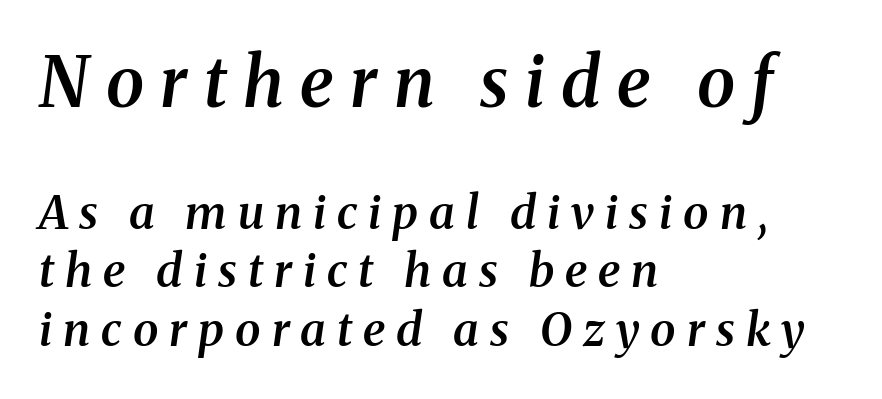
Character widths vary here, with narrow letters taking less room than wide ones. Descender tails drop into unmarked territory. Vertical spacing — default. The sample has been set in demibold, a notch under bold.
